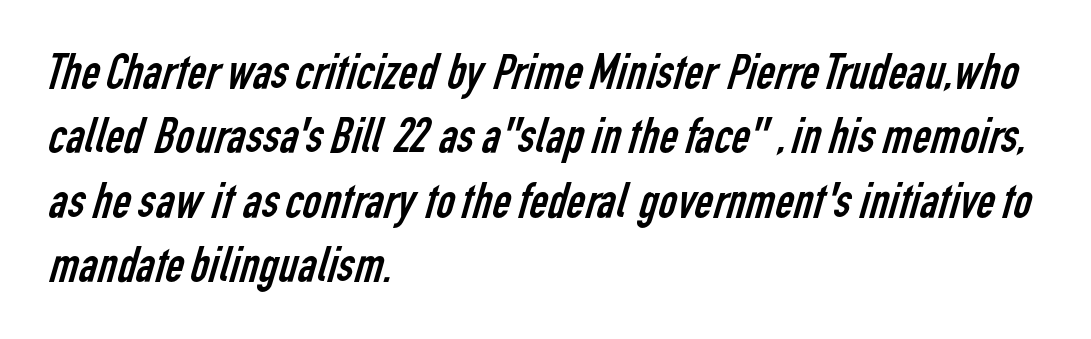
Q: Is the text bold? A: No.
Q: Is the typeface a serif or a sans-serif typeface? A: Sans-serif.
Q: Is the text underlined? A: No.
Q: How is the paragraph aligned? A: Left-aligned.
Q: Is the spacing between letters normal or unusually wide? A: Normal.
Q: Is the spacing between lines tight, normal or loose? A: Normal.
Q: Width (condensed, normal, or wide)? A: Condensed.
Q: Stroke contrast? A: Low.
Q: x-height? A: Medium.
Q: Monospaced? A: No.
